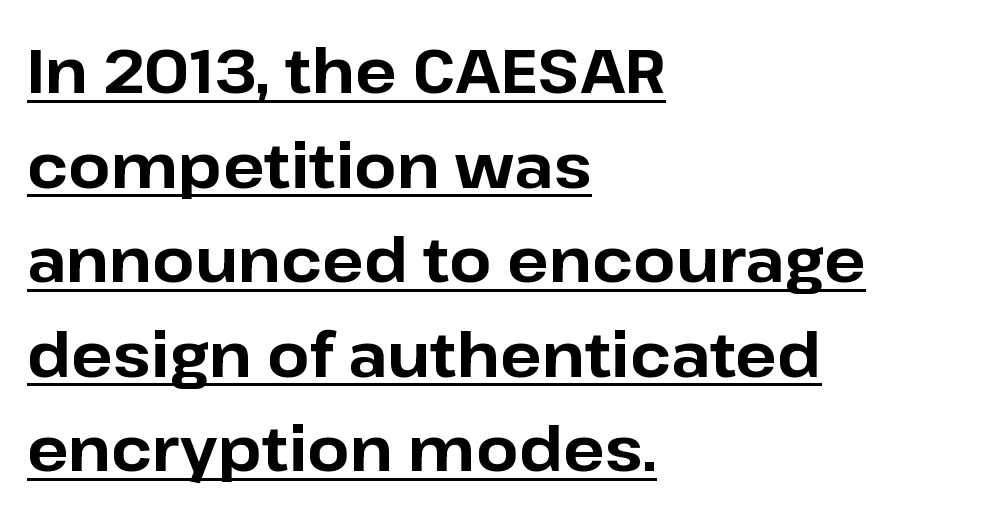
{"serif": "no", "italic": "no", "bold": "yes", "weight": "bold", "width": "normal", "stroke_contrast": "low", "x_height": "medium", "monospaced": "no", "underline": "yes", "align": "left", "line_spacing": "normal", "line_spacing_ratio": 1.55, "letter_spacing": "normal", "letter_spacing_em": 0.0, "glyph_px": 61}
